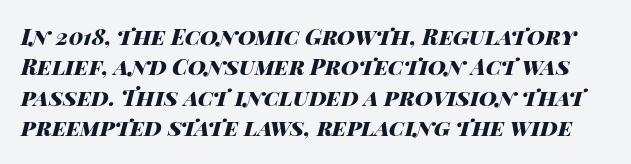
{"italic": "yes", "lean": "right", "slant_degrees": 14, "bold": "yes", "underline": "no", "line_spacing": "normal", "line_spacing_ratio": 1.38, "letter_spacing": "normal", "letter_spacing_em": 0.0, "glyph_px": 22}
